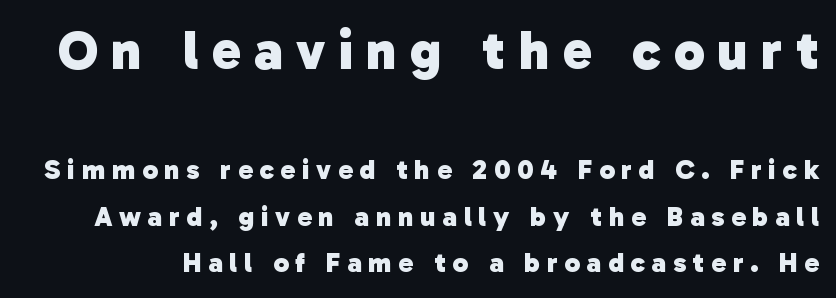
Q: Is the text bold? A: Yes.
Q: Is the typeface a serif or a sans-serif typeface? A: Sans-serif.
Q: Is the text underlined? A: No.
Q: Is the spacing between letters normal or unusually wide? A: Unusually wide.
Q: Is the spacing between lines tight, normal or loose? A: Normal.
Q: Which block of text is set in a larger size, the first (top) or the second (bottom)? A: The first (top) one.
Q: Width (condensed, normal, or wide)? A: Normal.
Q: Stroke contrast? A: Low.
Q: x-height? A: Medium.
Q: Monospaced? A: No.
